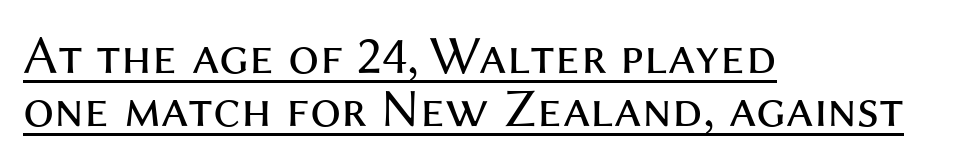
The image shows 55 px regular-weight sans-serif type, upright; set left-aligned, tight line spacing (0.96x), normal letter spacing, underlined; medium stroke contrast and a medium x-height.
